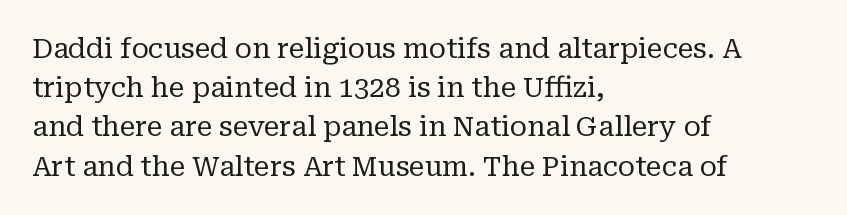
Q: Is the text bold? A: No.
Q: Is the text italic (slanted)? A: No, it is upright.
Q: Is the typeface a serif or a sans-serif typeface? A: Serif.
Q: Is the text underlined? A: No.
Q: How is the paragraph aligned? A: Left-aligned.
Q: Is the spacing between letters normal or unusually wide? A: Normal.
Q: Is the spacing between lines tight, normal or loose? A: Normal.
Q: Width (condensed, normal, or wide)? A: Normal.
Q: Stroke contrast? A: Low.
Q: x-height? A: Medium.
Q: Monospaced? A: No.
